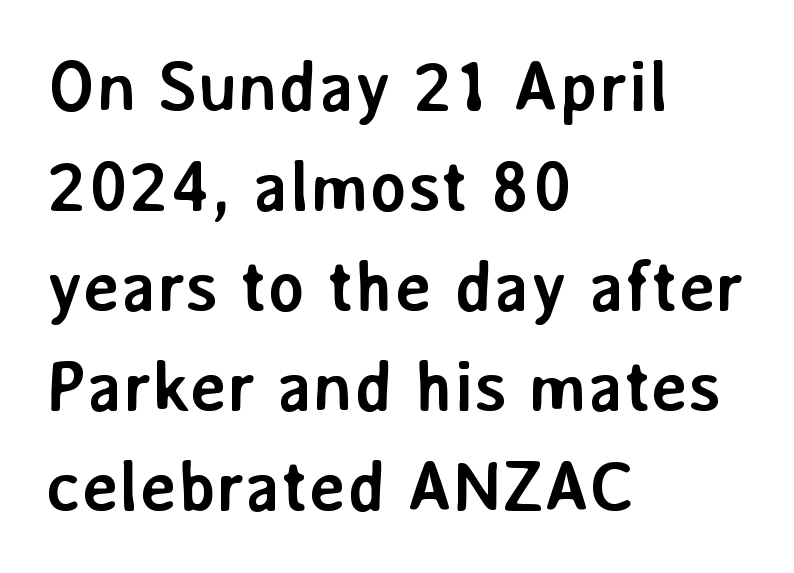
Words appear dense and cohesive because spacing is normal. The font family rendered here belongs to the sans-serif group. A classic flush-left, rag-right setting is used for this passage. The specimen omits any rule beneath the text block's lines. Thick stems and heavy bowls — unmistakably bold. The designer left line spacing at the default.
